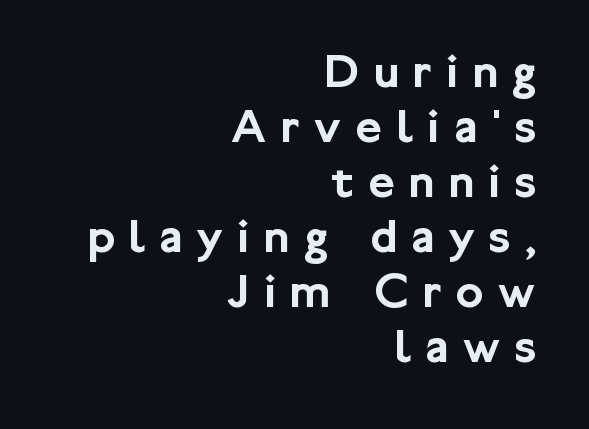
Q: Is the text italic (slanted)? A: No, it is upright.
Q: Is the typeface a serif or a sans-serif typeface? A: Sans-serif.
Q: Is the text underlined? A: No.
Q: How is the paragraph aligned? A: Right-aligned.
Q: Is the spacing between letters normal or unusually wide? A: Unusually wide.
Q: Is the spacing between lines tight, normal or loose? A: Tight.
Q: Width (condensed, normal, or wide)? A: Normal.
Q: Stroke contrast? A: Low.
Q: x-height? A: Medium.
Q: Monospaced? A: No.
